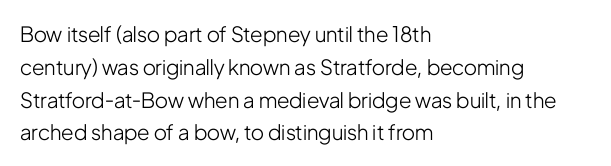
Q: Is the text bold? A: No.
Q: Is the text italic (slanted)? A: No, it is upright.
Q: Is the text underlined? A: No.
Q: How is the paragraph aligned? A: Left-aligned.
Q: Is the spacing between letters normal or unusually wide? A: Normal.
Q: Is the spacing between lines tight, normal or loose? A: Normal.
